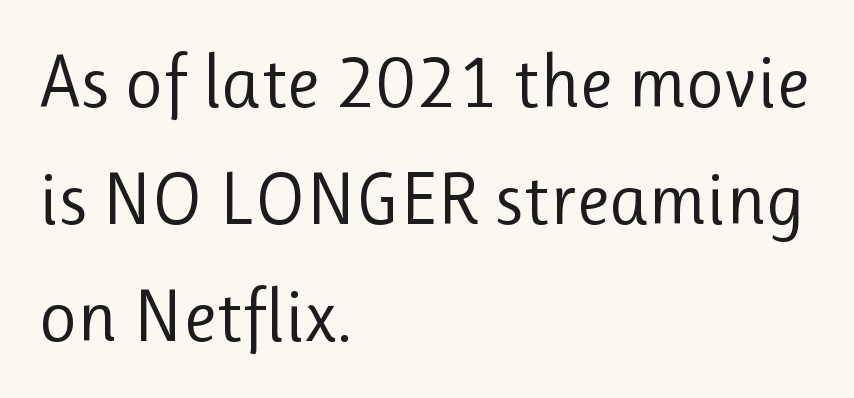
The characters display no serif detailing; their extremities are plain. In terms of letterspacing, this is plain default setting. In terms of posture, this sample is upright. No word sits above an underline. Where is the straight margin? On the left.
